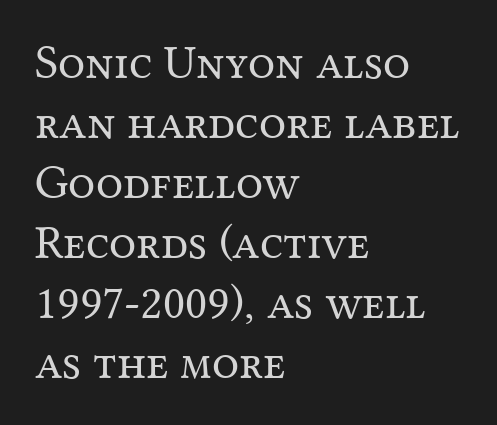
Q: Is the text bold? A: No.
Q: Is the text italic (slanted)? A: No, it is upright.
Q: Is the typeface a serif or a sans-serif typeface? A: Serif.
Q: Is the text underlined? A: No.
Q: How is the paragraph aligned? A: Left-aligned.
Q: Is the spacing between letters normal or unusually wide? A: Normal.
Q: Is the spacing between lines tight, normal or loose? A: Normal.
Q: Width (condensed, normal, or wide)? A: Normal.
Q: Stroke contrast? A: Medium.
Q: x-height? A: Medium.
Q: Monospaced? A: No.
